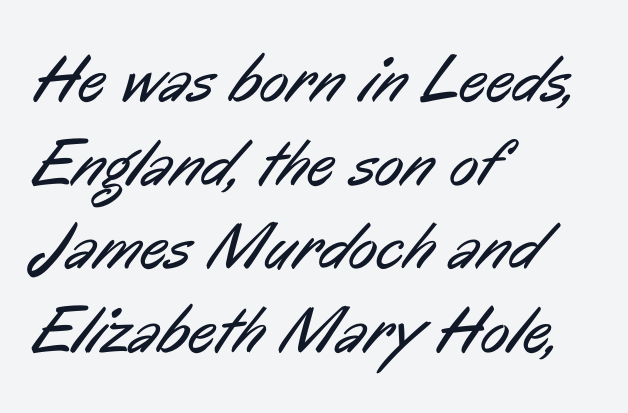
{"serif": "no", "bold": "no", "weight": "regular", "width": "condensed", "stroke_contrast": "low", "x_height": "medium", "monospaced": "no", "underline": "no", "align": "left", "line_spacing": "normal", "line_spacing_ratio": 1.25, "letter_spacing": "normal", "letter_spacing_em": 0.0, "glyph_px": 67}
